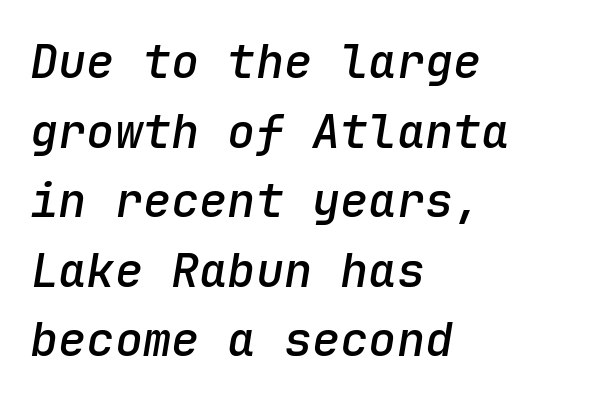
Q: Is the text bold? A: Semi-bold.
Q: Is the text italic (slanted)? A: Yes, it leans right by about 9 degrees.
Q: Is the text underlined? A: No.
Q: How is the paragraph aligned? A: Left-aligned.
Q: Is the spacing between letters normal or unusually wide? A: Normal.
Q: Is the spacing between lines tight, normal or loose? A: Normal.
Q: Width (condensed, normal, or wide)? A: Normal.
Q: Stroke contrast? A: Low.
Q: x-height? A: Medium.
Q: Monospaced? A: Yes.
